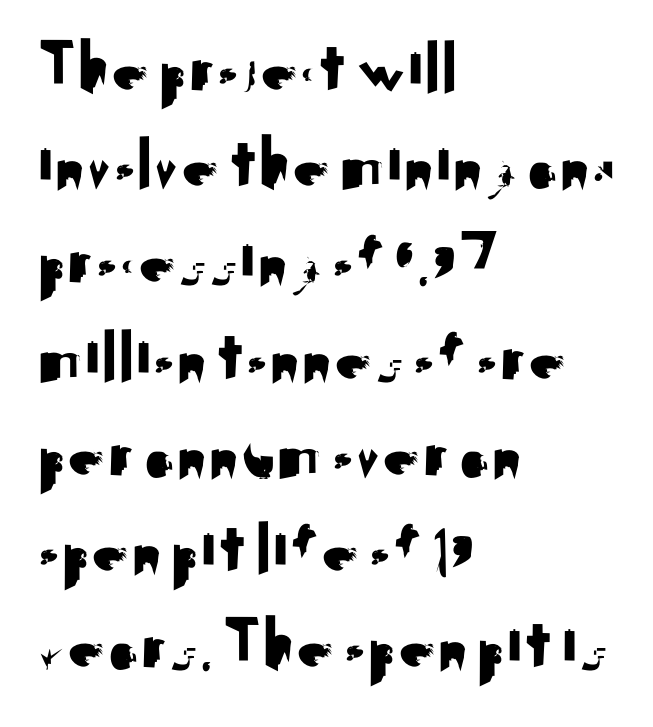
Q: Is the text italic (slanted)? A: No, it is upright.
Q: Is the typeface a serif or a sans-serif typeface? A: Sans-serif.
Q: Is the text underlined? A: No.
Q: How is the paragraph aligned? A: Left-aligned.
Q: Is the spacing between letters normal or unusually wide? A: Normal.
Q: Is the spacing between lines tight, normal or loose? A: Normal.
Q: Width (condensed, normal, or wide)? A: Normal.
Q: Stroke contrast? A: Medium.
Q: x-height? A: Small.
Q: Monospaced? A: No.
